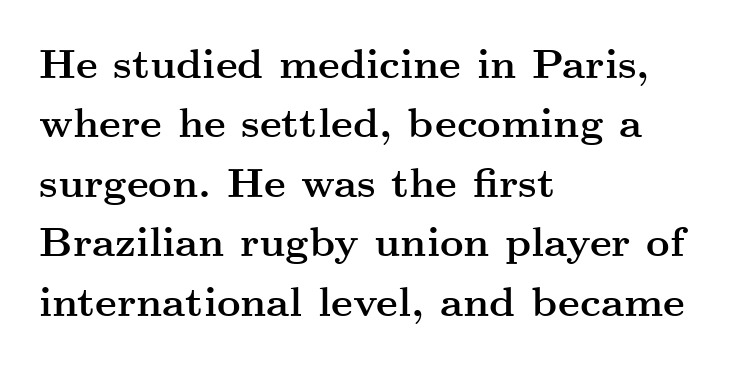
The image shows 41 px semibold, wide serif type, upright; set left-aligned, normal line spacing (1.45x), normal letter spacing, not underlined; medium stroke contrast and a small x-height.
